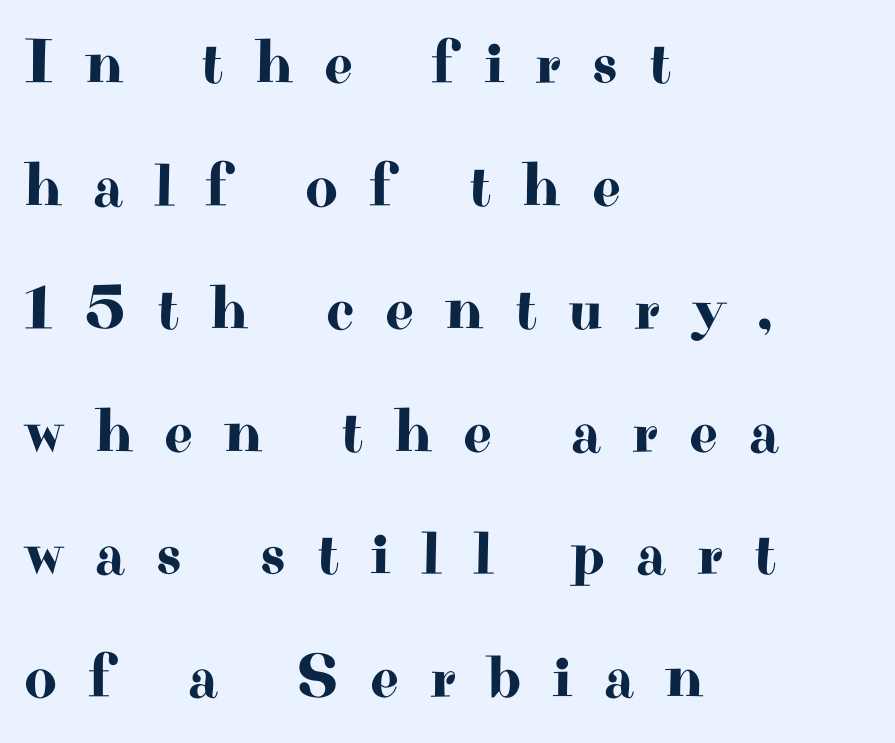
{"serif": "yes", "italic": "no", "width": "wide", "stroke_contrast": "high", "x_height": "small", "monospaced": "no", "underline": "no", "align": "left", "line_spacing": "loose", "line_spacing_ratio": 1.95, "letter_spacing": "wide", "letter_spacing_em": 0.49, "glyph_px": 63}
